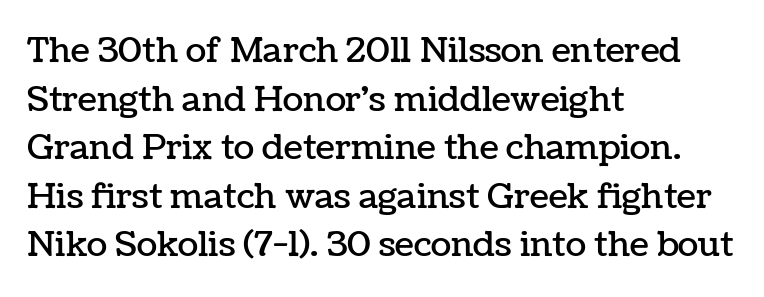
Q: Is the text italic (slanted)? A: No, it is upright.
Q: Is the text underlined? A: No.
Q: How is the paragraph aligned? A: Left-aligned.
Q: Is the spacing between letters normal or unusually wide? A: Normal.
Q: Is the spacing between lines tight, normal or loose? A: Normal.
Q: Width (condensed, normal, or wide)? A: Normal.
Q: Stroke contrast? A: Low.
Q: x-height? A: Medium.
Q: Monospaced? A: No.
